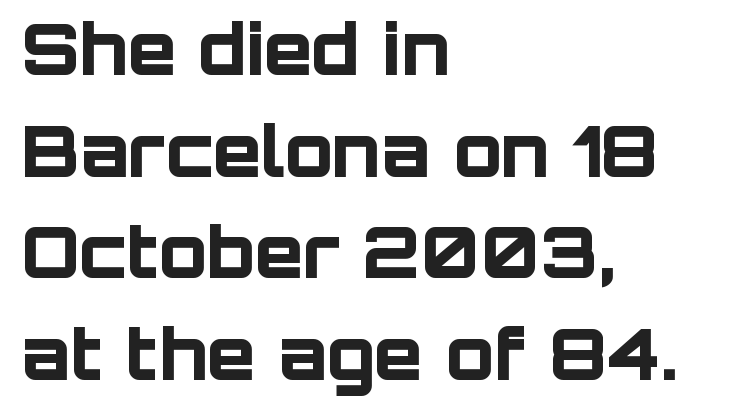
The image shows 71 px bold sans-serif type, upright; set left-aligned, normal line spacing (1.43x), normal letter spacing, not underlined; low stroke contrast and a large x-height.
